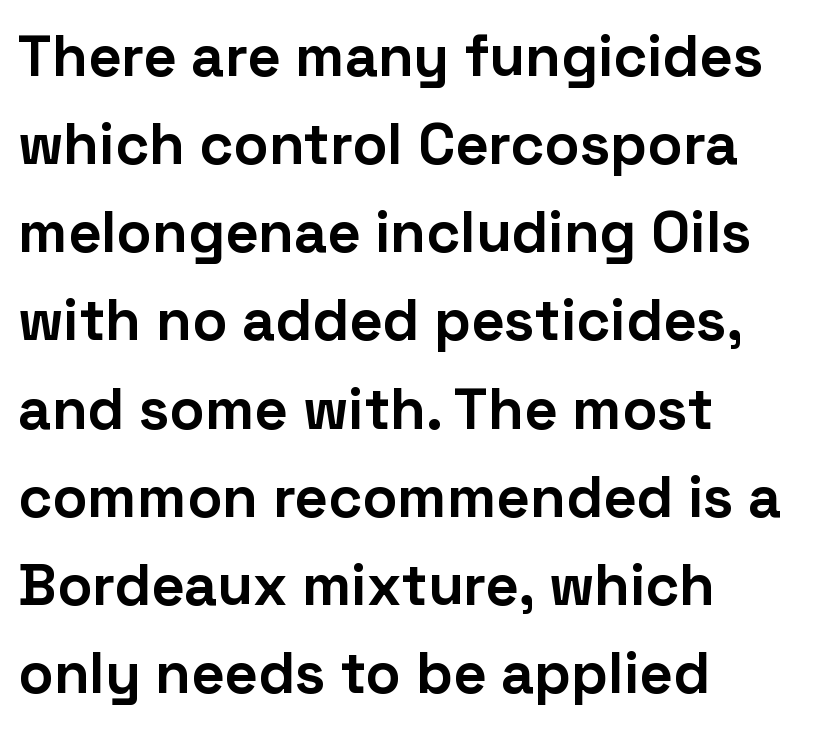
{"serif": "no", "italic": "no", "bold": "yes", "weight": "bold", "width": "normal", "stroke_contrast": "low", "x_height": "medium", "monospaced": "no", "underline": "no", "align": "left", "line_spacing": "normal", "line_spacing_ratio": 1.52, "letter_spacing": "normal", "letter_spacing_em": 0.0, "glyph_px": 58}
